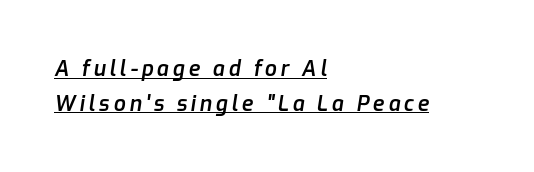
{"italic": "yes", "lean": "right", "slant_degrees": 9, "bold": "semi", "underline": "yes", "align": "left", "line_spacing": "normal", "line_spacing_ratio": 1.65, "glyph_px": 21}
